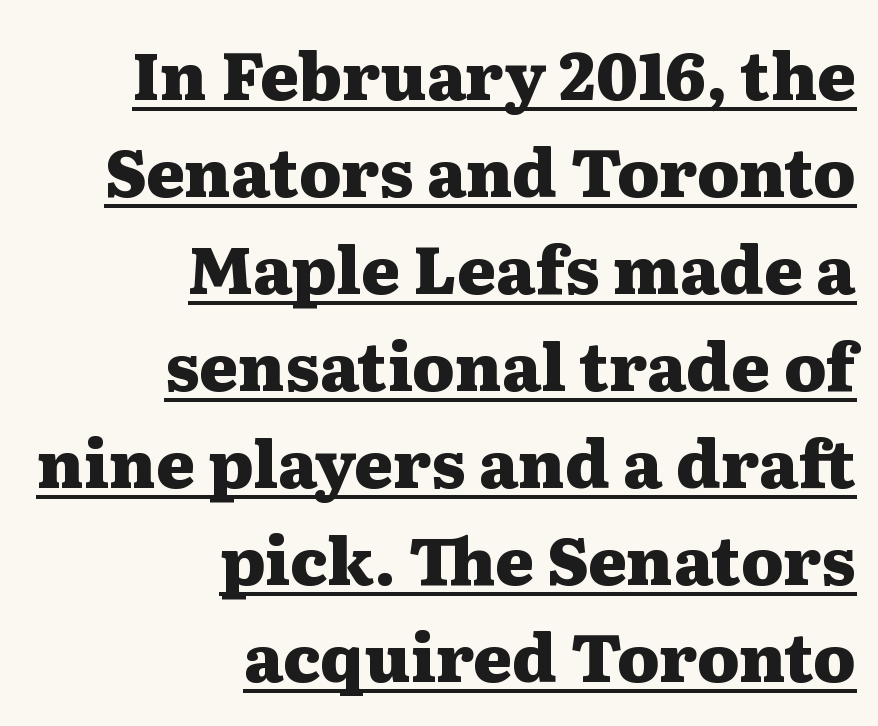
Q: Is the text bold? A: Yes.
Q: Is the text italic (slanted)? A: No, it is upright.
Q: Is the typeface a serif or a sans-serif typeface? A: Serif.
Q: Is the text underlined? A: Yes.
Q: How is the paragraph aligned? A: Right-aligned.
Q: Is the spacing between letters normal or unusually wide? A: Normal.
Q: Is the spacing between lines tight, normal or loose? A: Normal.
Q: Width (condensed, normal, or wide)? A: Wide.
Q: Stroke contrast? A: Medium.
Q: x-height? A: Medium.
Q: Monospaced? A: No.
